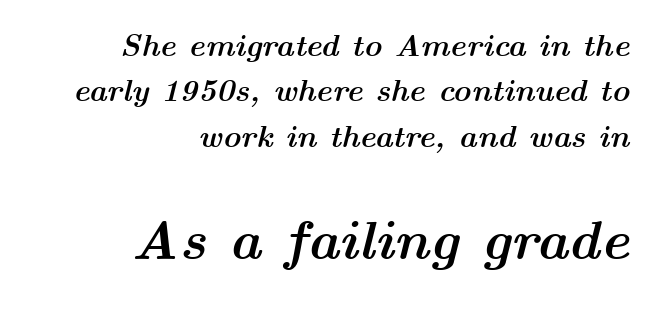
The image shows 55 px semibold, wide type, italic (leaning right); set right-aligned, normal line spacing (1.46x), normal letter spacing, not underlined; the second (bottom) block is 1.77x larger; medium stroke contrast and a medium x-height.
